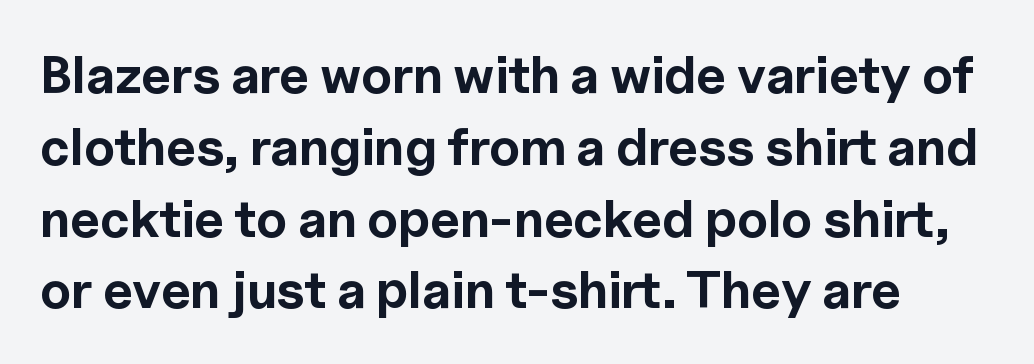
Q: Is the text bold? A: Yes.
Q: Is the text italic (slanted)? A: No, it is upright.
Q: Is the typeface a serif or a sans-serif typeface? A: Sans-serif.
Q: Is the text underlined? A: No.
Q: Is the spacing between letters normal or unusually wide? A: Normal.
Q: Is the spacing between lines tight, normal or loose? A: Normal.
Q: Width (condensed, normal, or wide)? A: Normal.
Q: x-height? A: Medium.
Q: Monospaced? A: No.
